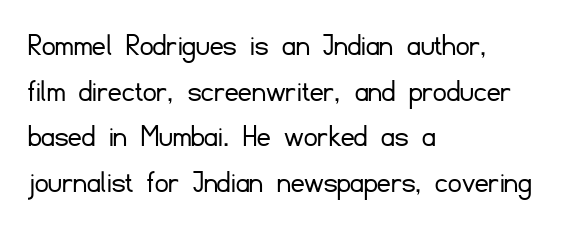
Compared with a centered layout, this one pins lines to the left instead. Observe the absence of serifs on each vertical stroke in this sample. Is the type heavy? It reads as light-to-regular instead. There is no visible air inserted between adjacent glyphs. The face used here is proportionally spaced, like ordinary book or web type. A typesetter would call this leading conventional body-copy spacing.
